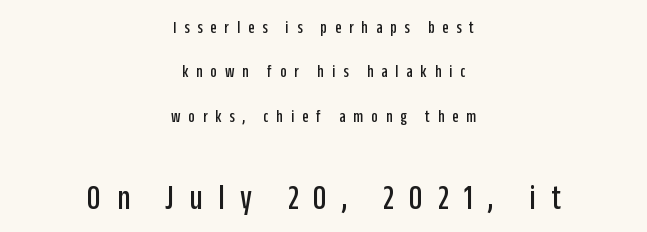
Underline: absent. Character widths vary here, with narrow letters taking less room than wide ones. Every row of glyphs is offset so its center matches the block's center. There is plenty of visible air inserted between adjacent glyphs. If you squint, the bottom block still reads clearly — it's the larger of the two.
